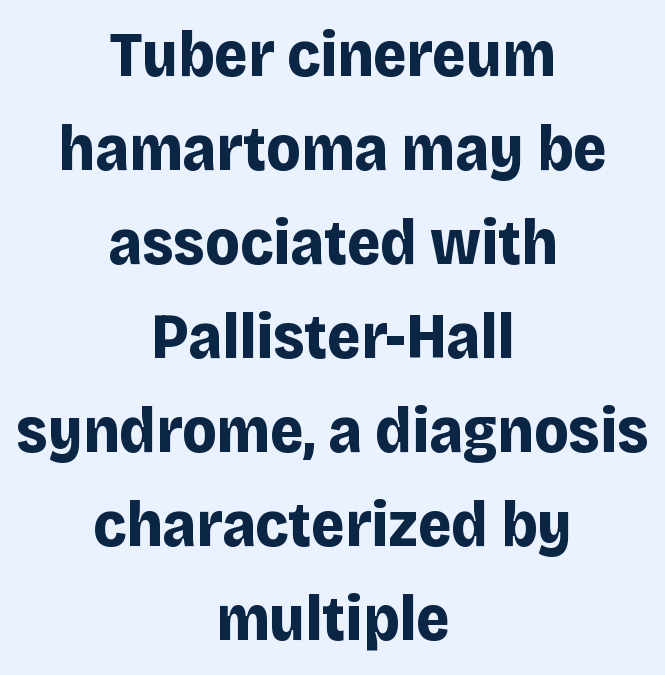
Q: Is the text bold? A: Yes.
Q: Is the text italic (slanted)? A: No, it is upright.
Q: Is the typeface a serif or a sans-serif typeface? A: Sans-serif.
Q: Is the text underlined? A: No.
Q: How is the paragraph aligned? A: Centered.
Q: Is the spacing between letters normal or unusually wide? A: Normal.
Q: Is the spacing between lines tight, normal or loose? A: Normal.
Q: Width (condensed, normal, or wide)? A: Normal.
Q: Stroke contrast? A: Low.
Q: x-height? A: Large.
Q: Monospaced? A: No.
